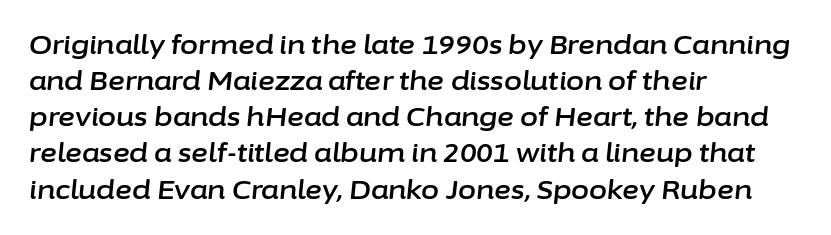
{"italic": "yes", "lean": "right", "slant_degrees": 6, "underline": "no", "align": "left", "line_spacing": "normal", "line_spacing_ratio": 1.39, "letter_spacing": "normal", "letter_spacing_em": 0.0, "glyph_px": 26}
